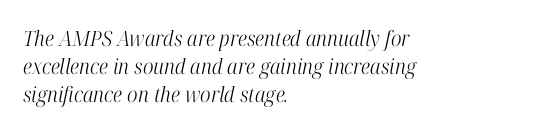
The image shows 21 px text type, italic (leaning right); set left-aligned, normal line spacing (1.34x), normal letter spacing, not underlined.
